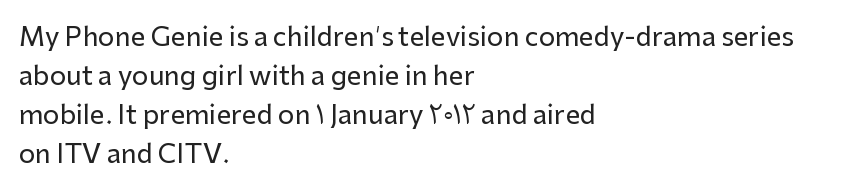
{"italic": "no", "underline": "no", "align": "left", "line_spacing": "normal", "line_spacing_ratio": 1.5, "letter_spacing": "normal", "letter_spacing_em": 0.0, "glyph_px": 26}
